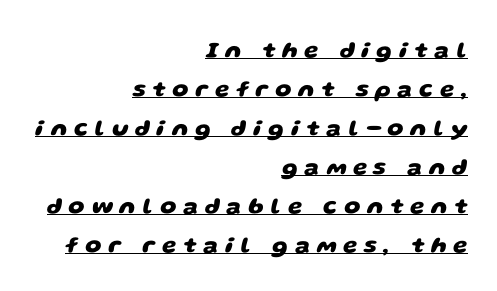
{"bold": "yes", "underline": "yes", "align": "right", "line_spacing": "normal", "line_spacing_ratio": 1.7, "letter_spacing": "wide", "letter_spacing_em": 0.29, "glyph_px": 23}
